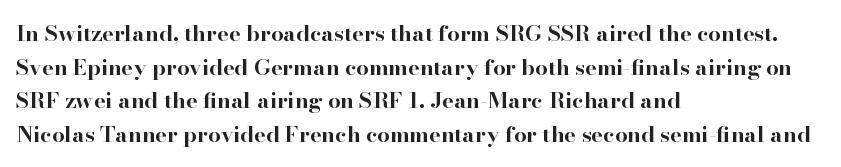
This sample is left-justified, so line endings fall wherever the words run out. Ascenders rise straight up at ninety degrees. Notice how descenders clear the ascenders below comfortably — that's standard leading. Is the type bold? Yes — the strokes are clearly thick and heavy.
